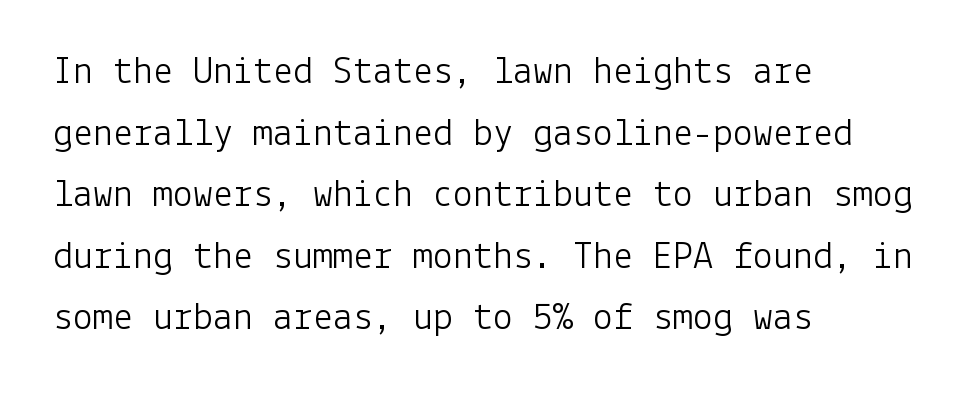
{"serif": "no", "italic": "no", "bold": "no", "weight": "light", "width": "normal", "stroke_contrast": "low", "x_height": "medium", "underline": "no", "align": "left", "line_spacing": "normal", "line_spacing_ratio": 1.54, "letter_spacing": "normal", "letter_spacing_em": 0.0, "glyph_px": 40}
